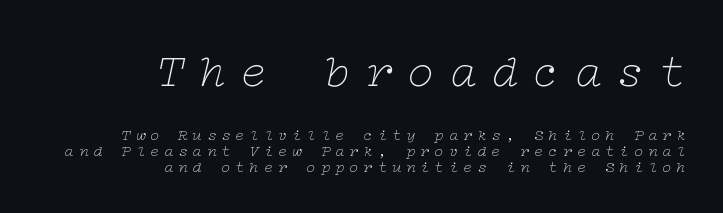
Q: Is the text bold? A: No.
Q: Is the text italic (slanted)? A: Yes, it leans right by about 12 degrees.
Q: Is the typeface a serif or a sans-serif typeface? A: Serif.
Q: Is the text underlined? A: No.
Q: How is the paragraph aligned? A: Right-aligned.
Q: Is the spacing between letters normal or unusually wide? A: Unusually wide.
Q: Is the spacing between lines tight, normal or loose? A: Tight.
Q: Which block of text is set in a larger size, the first (top) or the second (bottom)? A: The first (top) one.
Q: Width (condensed, normal, or wide)? A: Wide.
Q: Stroke contrast? A: Low.
Q: x-height? A: Medium.
